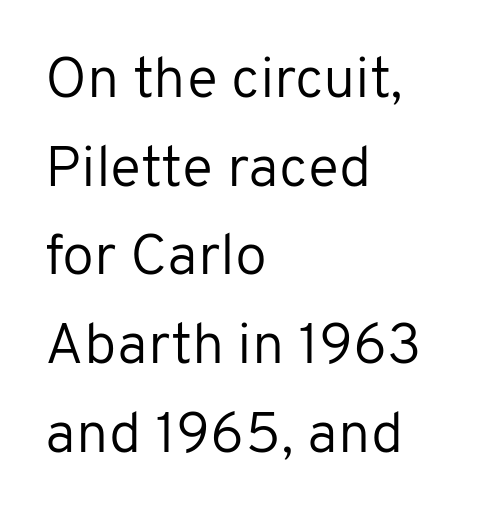
This sample uses plain, unmodified letter spacing. The weight would be labelled regular, book, light, or lighter still. Reading down the block, your eye returns to a fixed left position each line. No italicization has been applied; the sample stays upright. Underline: absent.
